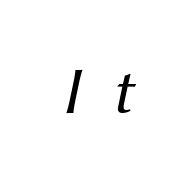
The image shows 66 px regular-weight sans-serif type; set unusually wide letter spacing (+0.46 em), not underlined; medium stroke contrast and a medium x-height.
